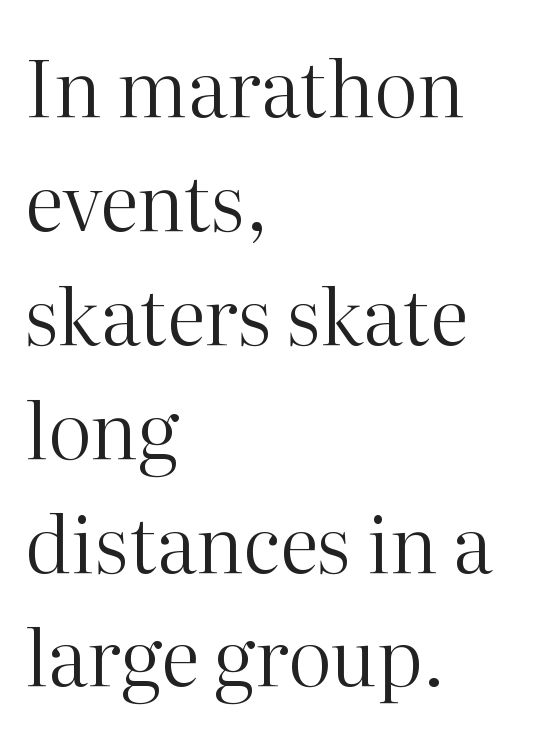
Rows of type keep a routine distance in the vertical direction. The letters carry serifs — small finishing strokes at the ends of their stems. The gaps between neighbouring characters are ordinary and unremarkable. Heaviness? Minimal to ordinary, like unemphasized prose. These lines stack with their left ends in a neat column. Here the designer chose a conventional face with non-uniform glyph widths.
